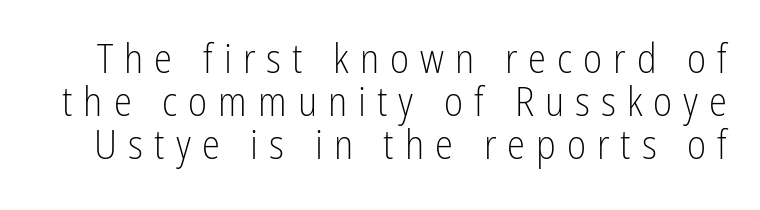
Here the designer chose a conventional face with non-uniform glyph widths. The characters display no serif detailing; their extremities are plain. Italic: no, the glyphs are upright roman. Compared with a typical body face, this is equally light or lighter still. A bare baseline throughout the passage.
